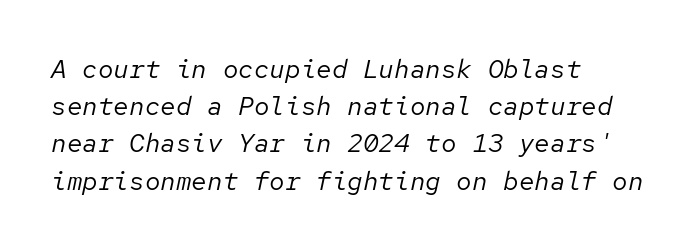
Q: Is the text bold? A: No.
Q: Is the text italic (slanted)? A: Yes, it leans right by about 12 degrees.
Q: Is the text underlined? A: No.
Q: How is the paragraph aligned? A: Left-aligned.
Q: Is the spacing between letters normal or unusually wide? A: Normal.
Q: Is the spacing between lines tight, normal or loose? A: Normal.
